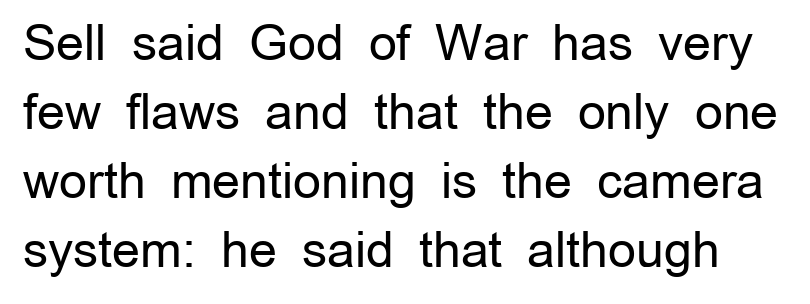
The image shows 49 px regular-weight sans-serif type, upright; set normal line spacing (1.41x), normal letter spacing, not underlined; low stroke contrast and a medium x-height.
